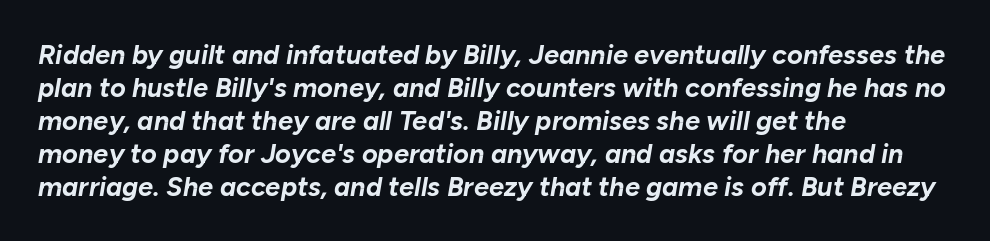
Is the type bold? Yes — the strokes are clearly thick and heavy. Unmarked baselines from the first word to the last. The whole block is typeset with a tilt. Nothing unusual about the tracking: characters are spaced as the font intends. The compositor pushed each line to the left boundary.
